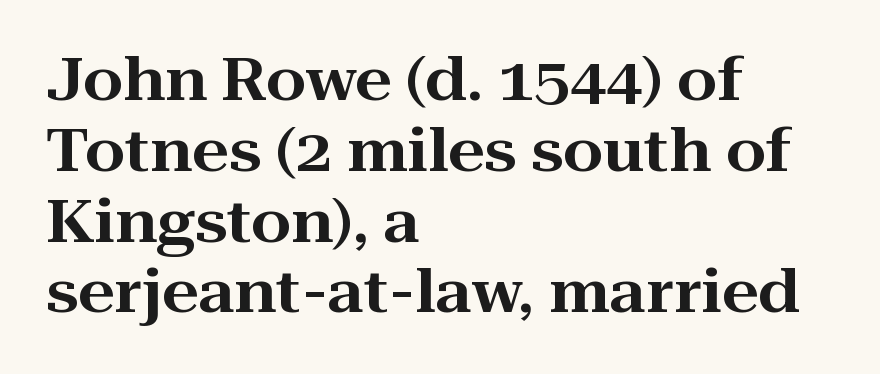
{"serif": "yes", "italic": "no", "width": "wide", "stroke_contrast": "high", "x_height": "medium", "monospaced": "no", "underline": "no", "align": "left", "line_spacing_ratio": 1.22, "letter_spacing": "normal", "letter_spacing_em": 0.0, "glyph_px": 58}
